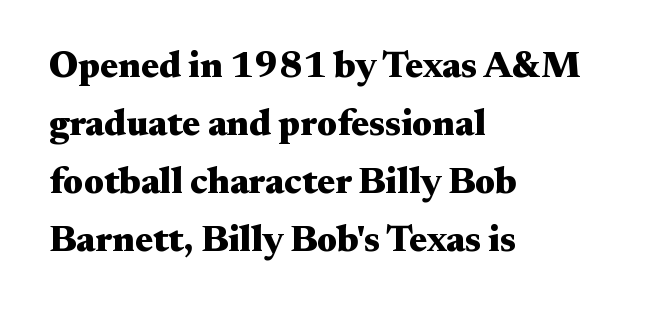
Q: Is the text bold? A: Yes.
Q: Is the text italic (slanted)? A: No, it is upright.
Q: Is the typeface a serif or a sans-serif typeface? A: Serif.
Q: Is the text underlined? A: No.
Q: How is the paragraph aligned? A: Left-aligned.
Q: Is the spacing between letters normal or unusually wide? A: Normal.
Q: Is the spacing between lines tight, normal or loose? A: Normal.
Q: Width (condensed, normal, or wide)? A: Wide.
Q: Stroke contrast? A: Medium.
Q: x-height? A: Small.
Q: Monospaced? A: No.
